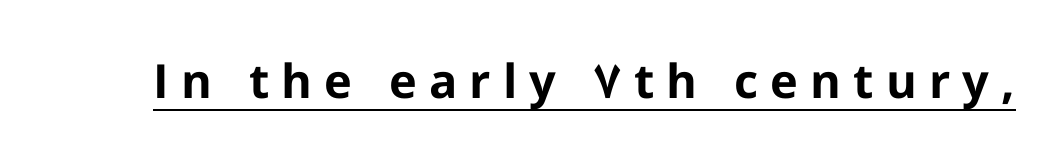
Q: Is the text bold? A: Yes.
Q: Is the text italic (slanted)? A: No, it is upright.
Q: Is the typeface a serif or a sans-serif typeface? A: Sans-serif.
Q: Is the text underlined? A: Yes.
Q: Is the spacing between letters normal or unusually wide? A: Unusually wide.
Q: Width (condensed, normal, or wide)? A: Normal.
Q: Stroke contrast? A: Low.
Q: x-height? A: Medium.
Q: Monospaced? A: No.
